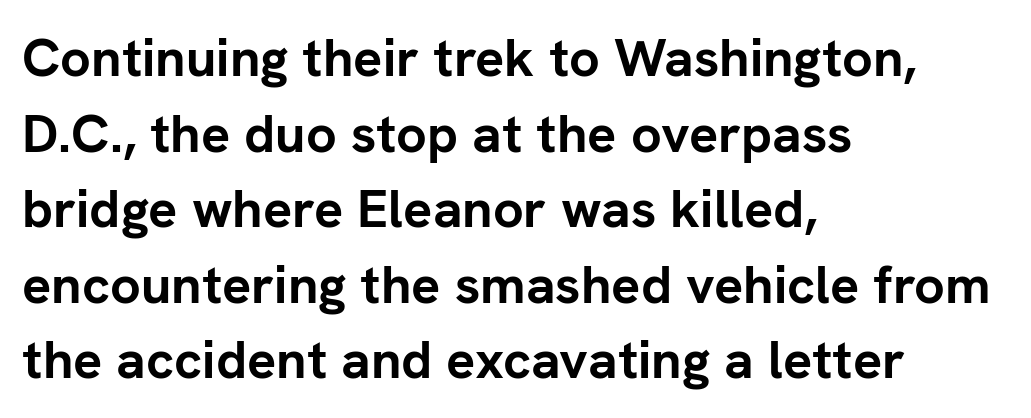
{"serif": "no", "italic": "no", "bold": "yes", "weight": "semibold", "width": "normal", "stroke_contrast": "low", "x_height": "medium", "monospaced": "no", "underline": "no", "align": "left", "line_spacing": "normal", "line_spacing_ratio": 1.4, "letter_spacing": "normal", "letter_spacing_em": 0.0, "glyph_px": 54}
